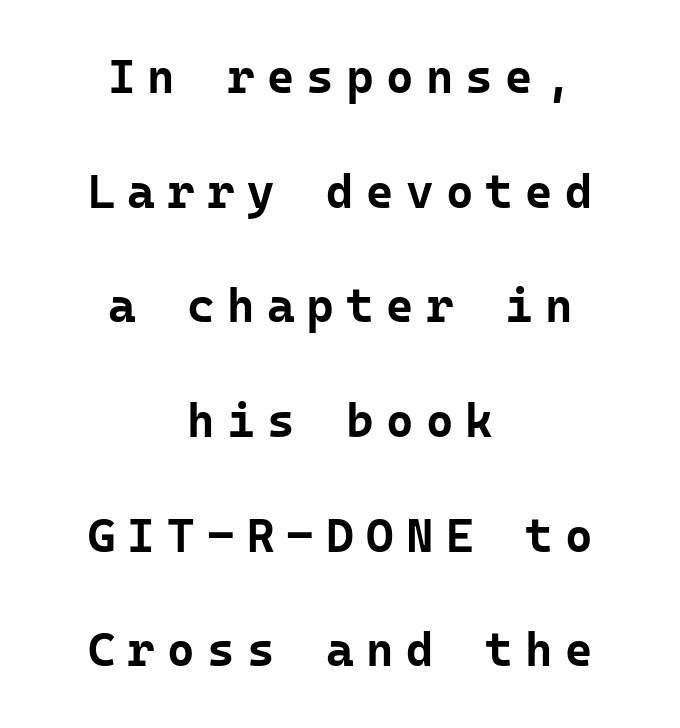
Q: Is the text bold? A: Yes.
Q: Is the text italic (slanted)? A: No, it is upright.
Q: Is the typeface a serif or a sans-serif typeface? A: Sans-serif.
Q: Is the text underlined? A: No.
Q: How is the paragraph aligned? A: Centered.
Q: Is the spacing between letters normal or unusually wide? A: Unusually wide.
Q: Is the spacing between lines tight, normal or loose? A: Loose.
Q: Width (condensed, normal, or wide)? A: Normal.
Q: Stroke contrast? A: Low.
Q: x-height? A: Medium.
Q: Monospaced? A: Yes.
